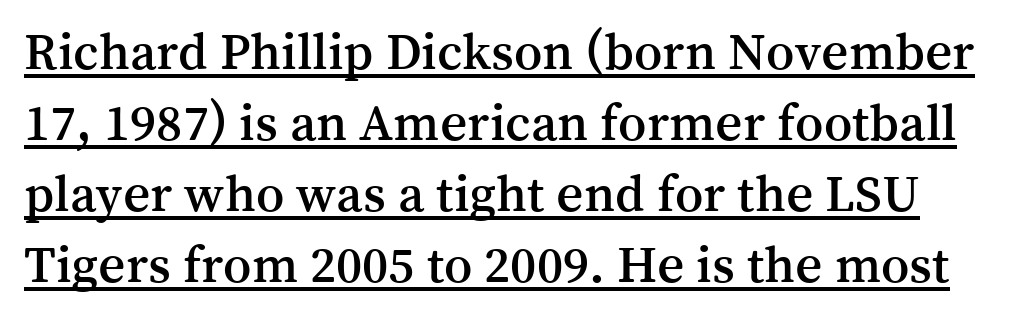
Q: Is the text italic (slanted)? A: No, it is upright.
Q: Is the typeface a serif or a sans-serif typeface? A: Serif.
Q: Is the text underlined? A: Yes.
Q: Is the spacing between letters normal or unusually wide? A: Normal.
Q: Is the spacing between lines tight, normal or loose? A: Normal.
Q: Width (condensed, normal, or wide)? A: Normal.
Q: Stroke contrast? A: Medium.
Q: x-height? A: Medium.
Q: Monospaced? A: No.
